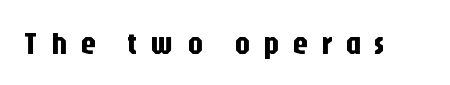
The tracking jumps out immediately: characters are airy and widely separated. Characters remain perfectly vertical along every line. Note the varied advance widths — an 'i' is clearly narrower than an 'm'. No feet cap the strokes, marking this as sans-serif type.
